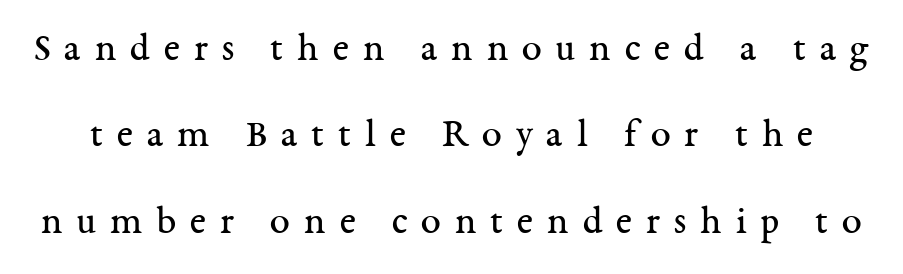
Words appear elongated and porous because spacing is wide. In terms of leading, this rendering errs on the spacious side. Ink coverage per letter is moderate at most. Think of a printed novel: that variable character pitch is what you see here.
